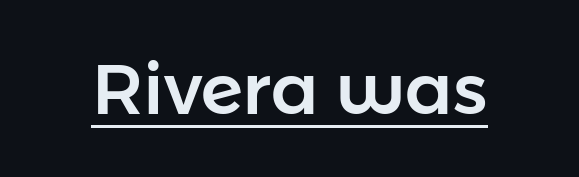
The rendering shows plain stroke endings on the letterforms — a sans-serif design. These lines are rendered in a variable-pitch font. Has an underline been added? It has. Honestly, the letter spacing is just normal — you wouldn't notice it. Rendered with straight, roman letterforms.
